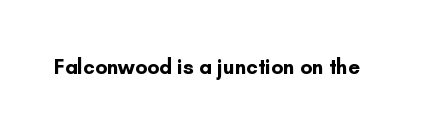
The image shows 21 px bold type, upright; set normal letter spacing, not underlined.
